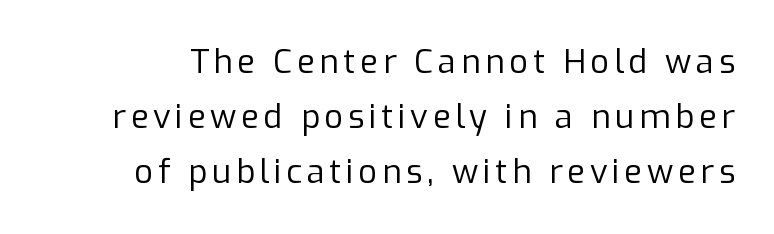
{"serif": "no", "italic": "no", "bold": "no", "weight": "regular", "width": "normal", "stroke_contrast": "low", "x_height": "medium", "monospaced": "no", "underline": "no", "line_spacing": "normal", "line_spacing_ratio": 1.67, "glyph_px": 33}
